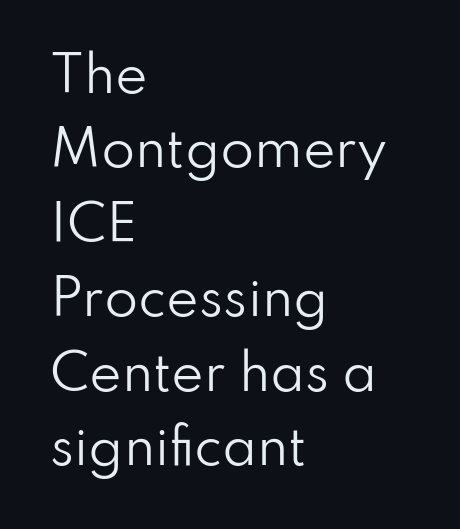
Proportional: the letters do not fall into vertical columns. A light-to-regular cut is what we see here. Reading down the column, the eye jumps a familiar distance to each next line. Check under the words: just untouched page. Unlike a traditional serif, this face leaves its strokes unadorned.
